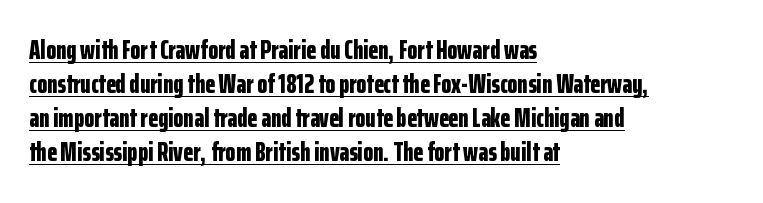
The image shows 26 px bold type, upright; set left-aligned, normal line spacing (1.31x), normal letter spacing, underlined.
